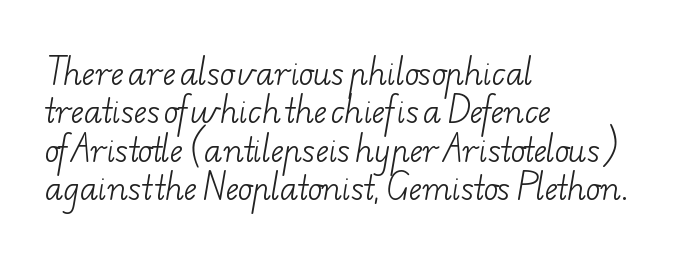
The image shows 31 px light, wide serif type; set left-aligned, line spacing 1.24x, normal letter spacing, not underlined; low stroke contrast and a small x-height.
